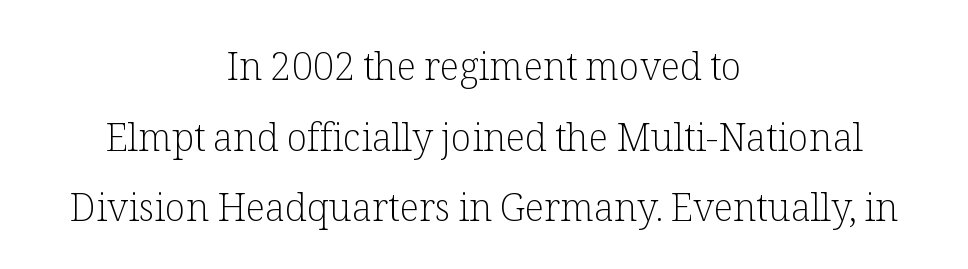
Caption: standard tracking, unaltered. If you folded the block vertically in half, each line would mirror itself in length. Is the type heavy? It reads as light-to-regular instead. Vertical strokes here are truly vertical.
